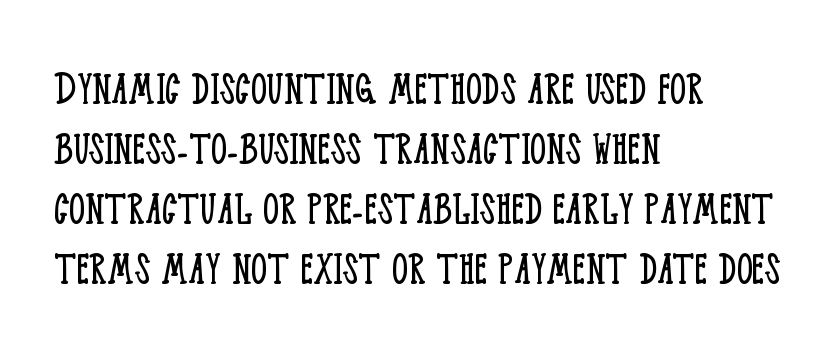
The image shows 50 px light, condensed serif type, upright; set left-aligned, line spacing 1.2x, normal letter spacing, not underlined; low stroke contrast and a large x-height.
